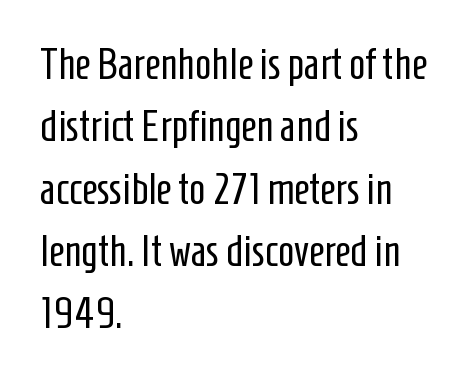
The image shows 43 px regular-weight, condensed sans-serif type, upright; set left-aligned, normal line spacing (1.45x), normal letter spacing, not underlined; low stroke contrast and a medium x-height.
